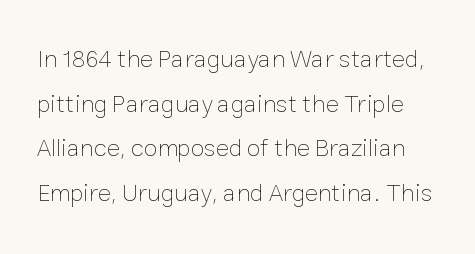
{"italic": "no", "bold": "no", "underline": "no", "line_spacing_ratio": 1.79, "letter_spacing": "normal", "letter_spacing_em": 0.0, "glyph_px": 25}
